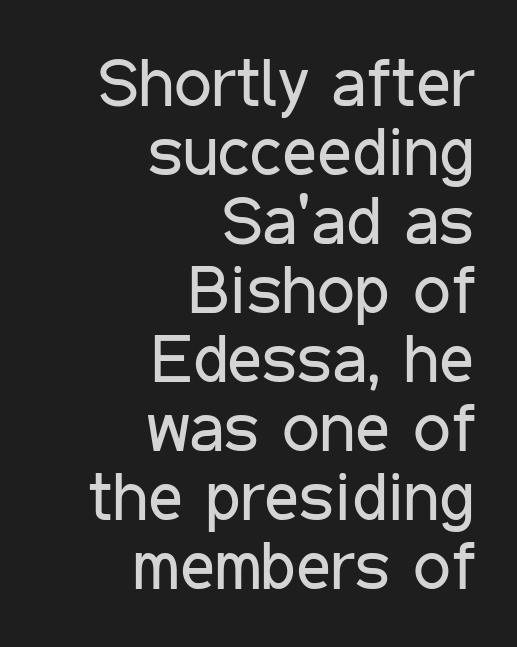
{"serif": "no", "italic": "no", "bold": "no", "weight": "regular", "width": "condensed", "stroke_contrast": "low", "x_height": "medium", "monospaced": "no", "underline": "no", "align": "right", "line_spacing": "tight", "line_spacing_ratio": 1.03, "letter_spacing": "normal", "letter_spacing_em": 0.0, "glyph_px": 67}
